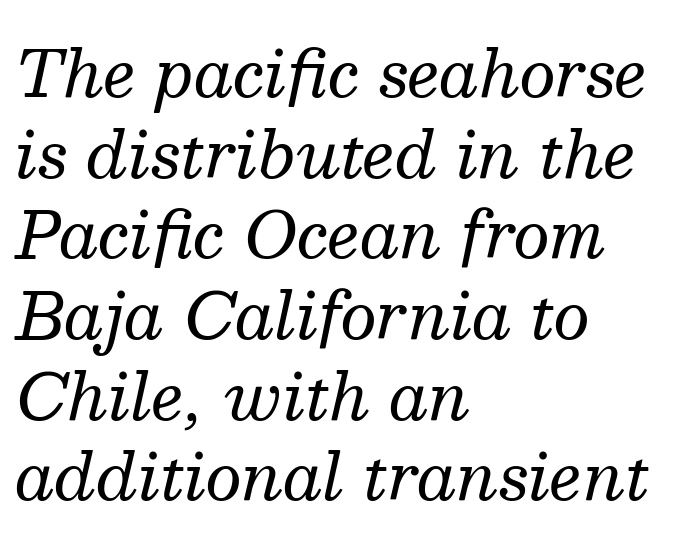
{"serif": "yes", "italic": "yes", "lean": "right", "slant_degrees": 13, "bold": "no", "weight": "regular", "width": "normal", "stroke_contrast": "medium", "x_height": "medium", "monospaced": "no", "underline": "no", "align": "left", "line_spacing": "normal", "line_spacing_ratio": 1.26, "letter_spacing": "normal", "letter_spacing_em": 0.0, "glyph_px": 64}
